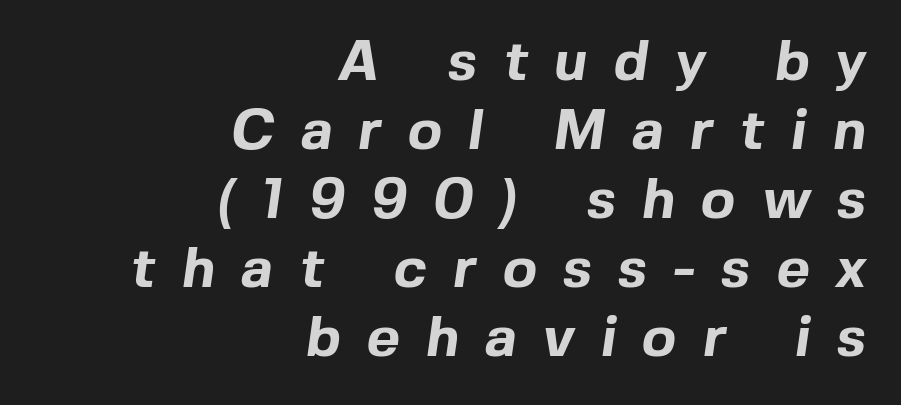
Q: Is the text bold? A: Yes.
Q: Is the typeface a serif or a sans-serif typeface? A: Sans-serif.
Q: Is the text underlined? A: No.
Q: How is the paragraph aligned? A: Right-aligned.
Q: Is the spacing between letters normal or unusually wide? A: Unusually wide.
Q: Width (condensed, normal, or wide)? A: Normal.
Q: x-height? A: Medium.
Q: Monospaced? A: No.
